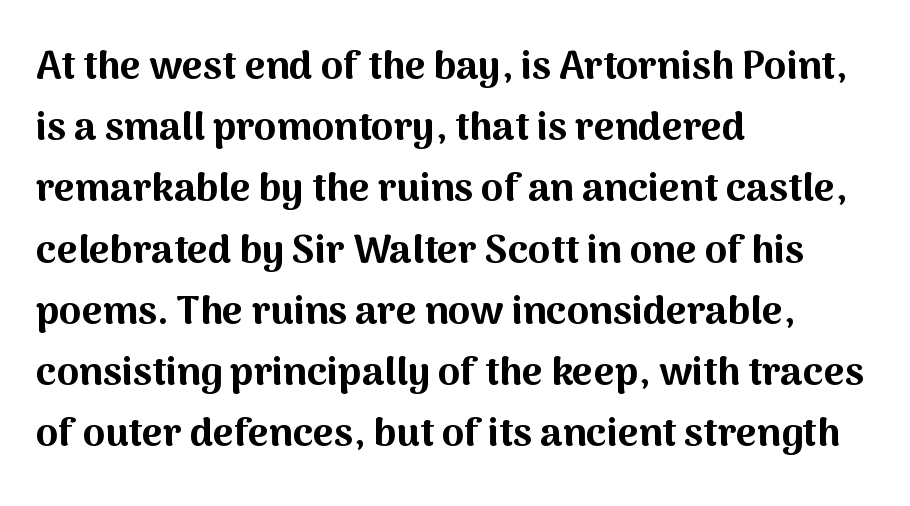
Q: Is the text bold? A: Yes.
Q: Is the text italic (slanted)? A: No, it is upright.
Q: Is the typeface a serif or a sans-serif typeface? A: Sans-serif.
Q: Is the text underlined? A: No.
Q: How is the paragraph aligned? A: Left-aligned.
Q: Is the spacing between letters normal or unusually wide? A: Normal.
Q: Is the spacing between lines tight, normal or loose? A: Normal.
Q: Width (condensed, normal, or wide)? A: Normal.
Q: Stroke contrast? A: Medium.
Q: x-height? A: Medium.
Q: Monospaced? A: No.
